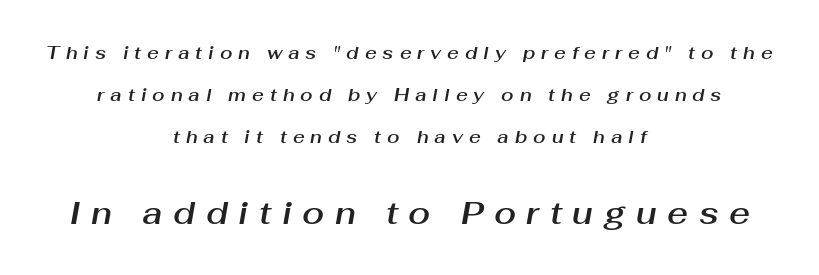
Q: Is the text italic (slanted)? A: Yes, it leans right by about 10 degrees.
Q: Is the text underlined? A: No.
Q: How is the paragraph aligned? A: Centered.
Q: Is the spacing between letters normal or unusually wide? A: Unusually wide.
Q: Is the spacing between lines tight, normal or loose? A: Loose.
Q: Which block of text is set in a larger size, the first (top) or the second (bottom)? A: The second (bottom) one.
Q: Width (condensed, normal, or wide)? A: Normal.
Q: Stroke contrast? A: Medium.
Q: x-height? A: Medium.
Q: Monospaced? A: No.
